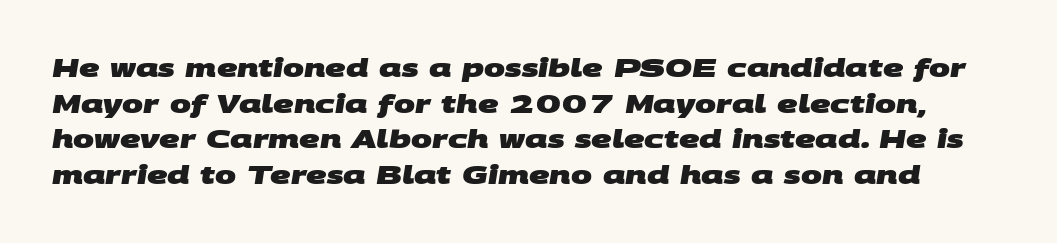
The image shows 25 px bold type; set normal line spacing (1.43x), normal letter spacing, not underlined.
